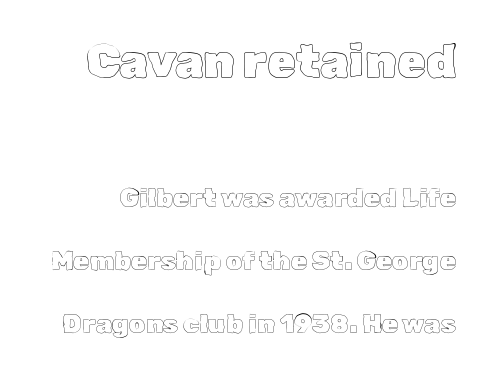
The image shows 46 px text type, upright; set loose line spacing (2.43x), normal letter spacing, not underlined; the first (top) block is 1.77x larger; a medium x-height.
